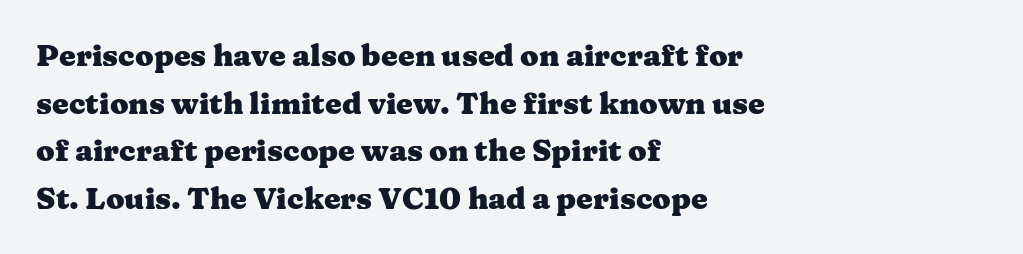
{"serif": "yes", "italic": "no", "bold": "yes", "weight": "heavy", "width": "wide", "stroke_contrast": "medium", "x_height": "medium", "monospaced": "no", "underline": "no", "align": "left", "line_spacing": "normal", "line_spacing_ratio": 1.59, "letter_spacing": "normal", "letter_spacing_em": 0.0, "glyph_px": 30}
